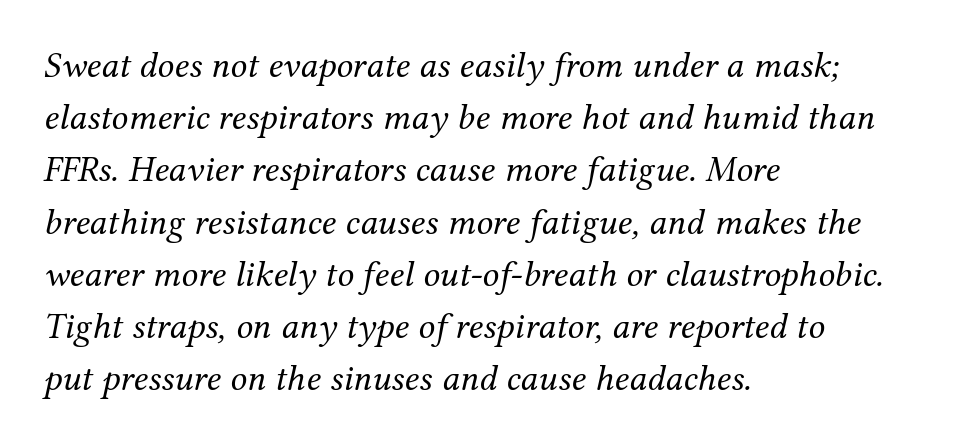
{"serif": "yes", "italic": "yes", "lean": "right", "slant_degrees": 12, "bold": "no", "weight": "regular", "width": "normal", "stroke_contrast": "medium", "x_height": "medium", "monospaced": "no", "underline": "no", "align": "left", "line_spacing": "normal", "line_spacing_ratio": 1.41, "letter_spacing": "normal", "letter_spacing_em": 0.0, "glyph_px": 37}
